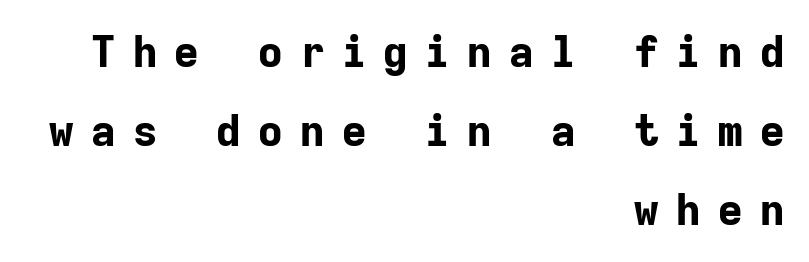
The image shows 44 px bold sans-serif type, upright, monospaced; set right-aligned, line spacing 1.79x, unusually wide letter spacing (+0.35 em), not underlined; low stroke contrast and a medium x-height.
